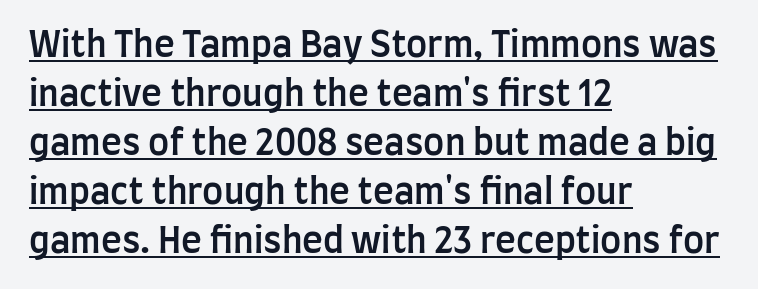
You could not count columns in this text — the font is proportionally spaced. The rendering anchors every line to the left-hand side. Notice how descenders clear the ascenders below comfortably — that's standard leading. Posture: vertical. Grotesque or geometric, the face here clearly has no serifs.
